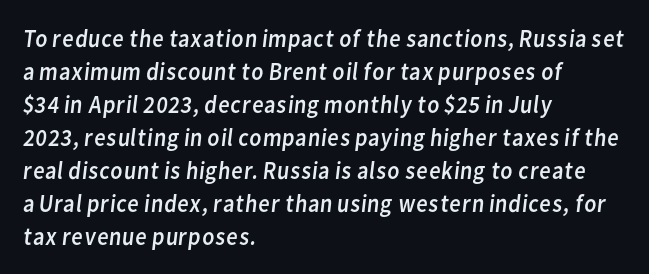
Quick note: underline off. This sample keeps an unexceptional amount of space between lines. Vertical stems look standard width or narrower in stroke. Letter spacing: default.
